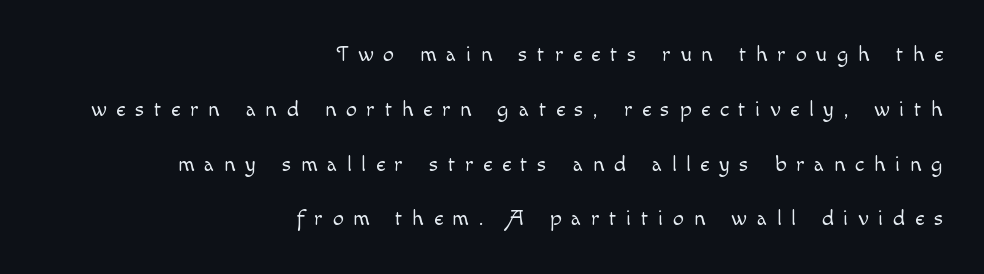
The image shows 22 px text type, upright; set right-aligned, loose line spacing (2.49x), unusually wide letter spacing (+0.44 em), not underlined.
